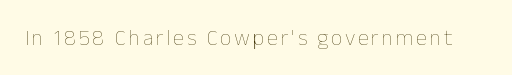
{"italic": "no", "bold": "no", "underline": "no", "glyph_px": 22}
